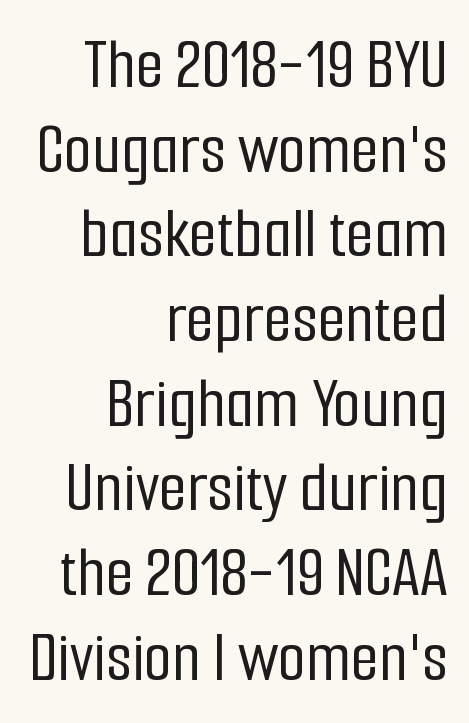
The image shows 73 px condensed sans-serif type, upright; set right-aligned, line spacing 1.16x, normal letter spacing, not underlined; low stroke contrast and a medium x-height.
